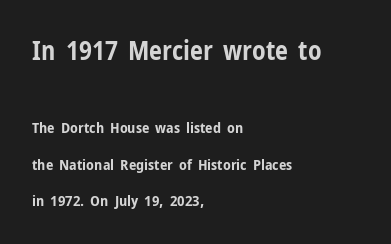
Q: Is the text bold? A: Yes.
Q: Is the text italic (slanted)? A: No, it is upright.
Q: Is the text underlined? A: No.
Q: How is the paragraph aligned? A: Left-aligned.
Q: Is the spacing between letters normal or unusually wide? A: Normal.
Q: Is the spacing between lines tight, normal or loose? A: Loose.
Q: Which block of text is set in a larger size, the first (top) or the second (bottom)? A: The first (top) one.
